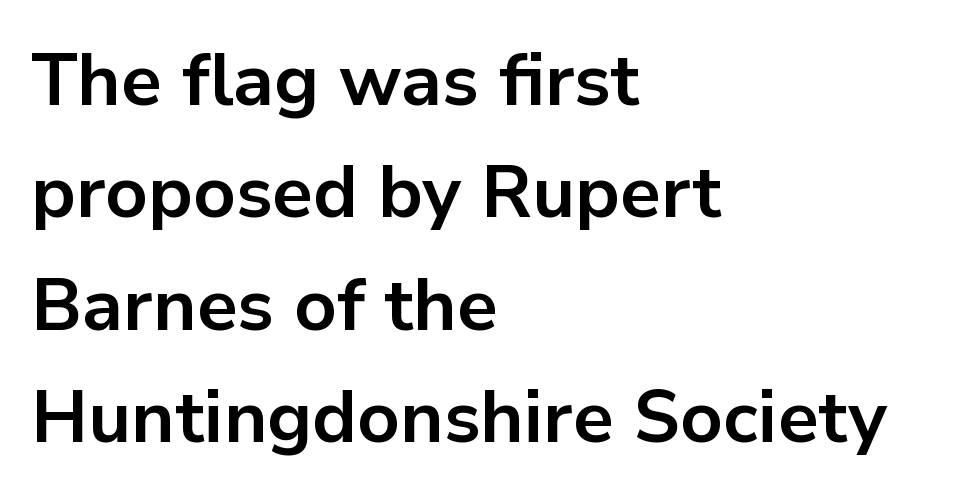
This rendering features lettering with no underline. The vertical gap from one line to the next is medium. The font family rendered here belongs to the sans-serif group. Every character sits straight up, as roman type does. Each letter keeps its own natural width here, so spacing adapts to shape.
